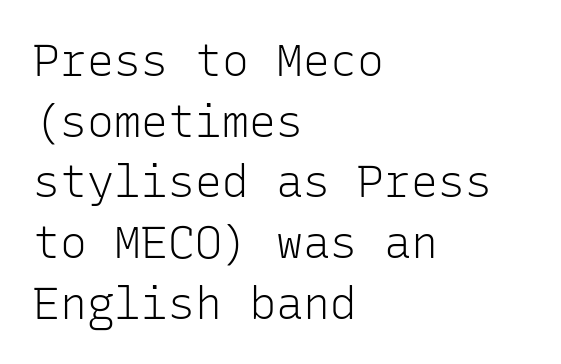
Is this a sans? Yes — the strokes have no serifs. The line texture is even and compact thanks to regular tracking. This sample uses an upright cut, with every glyph sitting square on the baseline. The passage shown is typed in a monospace face where columns stay perfectly aligned. Compared with a typical body face, this is equally light or lighter still.
